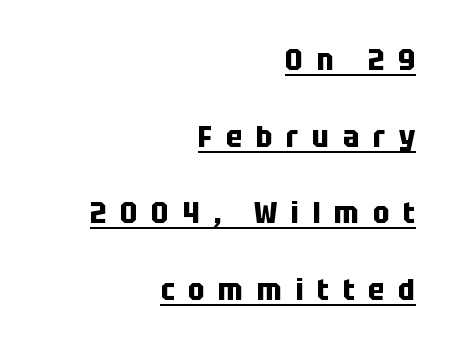
Leading: increased. Emphasis by weight is at full strength: bold. Caption: multi-line text, flush right, ragged left. There is plenty of visible air inserted between adjacent glyphs.
